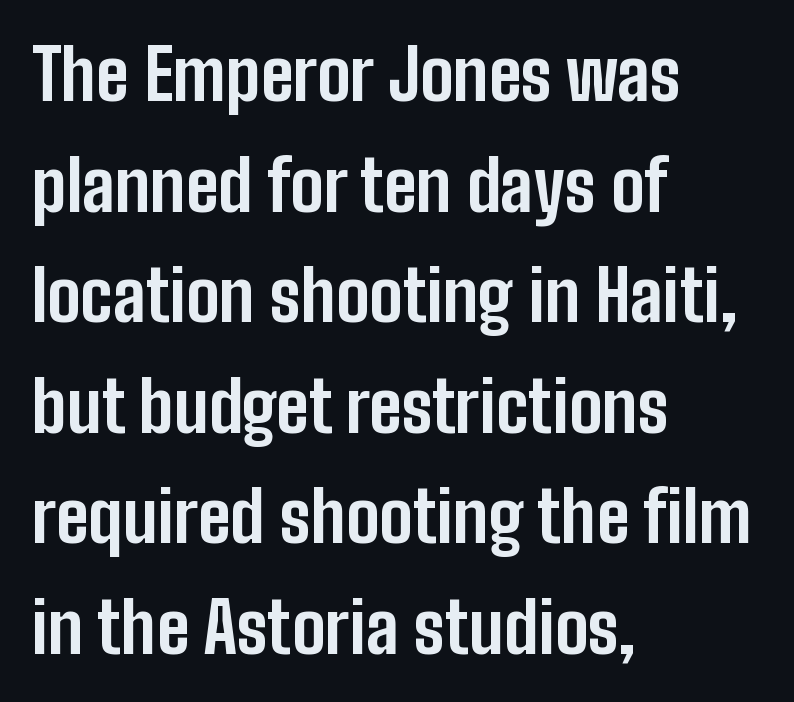
{"serif": "no", "italic": "no", "bold": "yes", "weight": "bold", "width": "condensed", "stroke_contrast": "low", "x_height": "medium", "monospaced": "no", "underline": "no", "align": "left", "line_spacing": "normal", "line_spacing_ratio": 1.58, "letter_spacing": "normal", "letter_spacing_em": 0.0, "glyph_px": 70}
